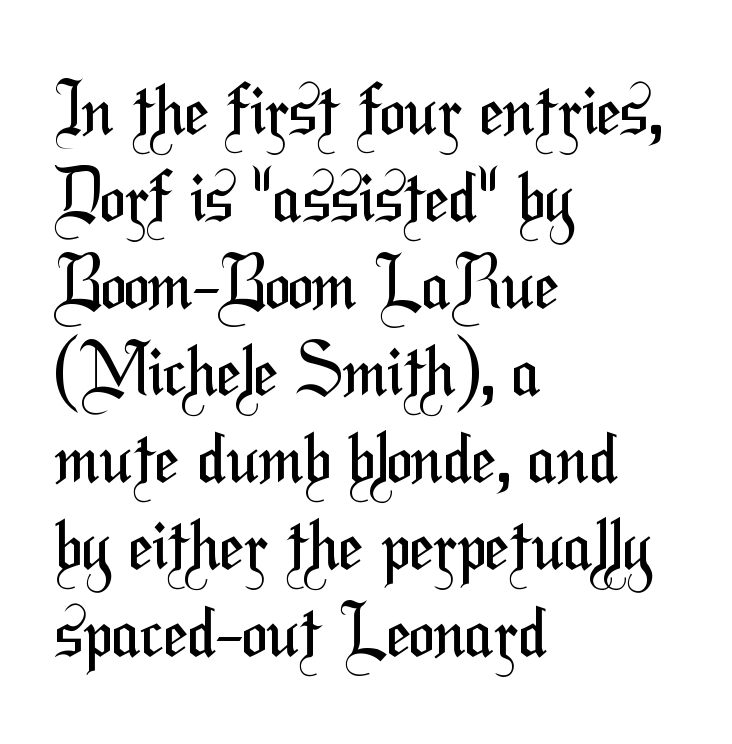
{"serif": "no", "bold": "no", "weight": "regular", "width": "condensed", "stroke_contrast": "medium", "x_height": "medium", "monospaced": "no", "underline": "no", "align": "left", "line_spacing": "normal", "line_spacing_ratio": 1.26, "letter_spacing": "normal", "letter_spacing_em": 0.0, "glyph_px": 69}
